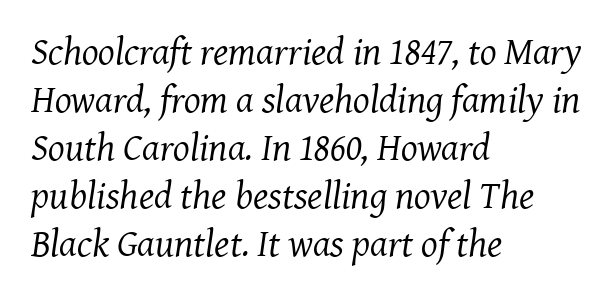
{"serif": "yes", "italic": "yes", "lean": "right", "slant_degrees": 7, "bold": "no", "weight": "regular", "width": "normal", "stroke_contrast": "medium", "x_height": "medium", "monospaced": "no", "underline": "no", "align": "left", "line_spacing_ratio": 1.23, "letter_spacing": "normal", "letter_spacing_em": 0.0, "glyph_px": 39}
